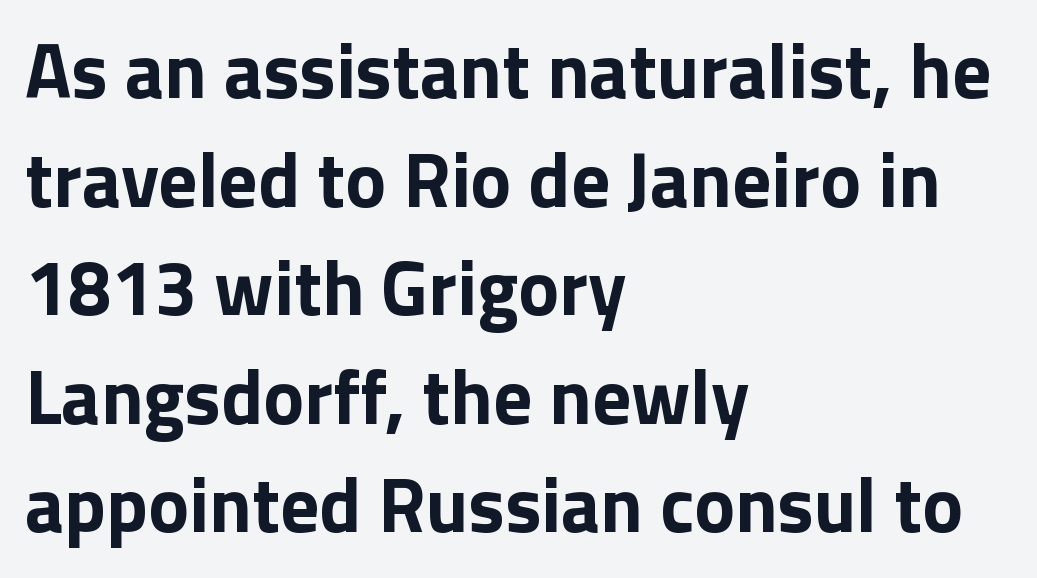
Q: Is the text bold? A: Yes.
Q: Is the text italic (slanted)? A: No, it is upright.
Q: Is the typeface a serif or a sans-serif typeface? A: Sans-serif.
Q: Is the text underlined? A: No.
Q: How is the paragraph aligned? A: Left-aligned.
Q: Is the spacing between letters normal or unusually wide? A: Normal.
Q: Is the spacing between lines tight, normal or loose? A: Normal.
Q: Width (condensed, normal, or wide)? A: Normal.
Q: Stroke contrast? A: Low.
Q: x-height? A: Medium.
Q: Monospaced? A: No.
